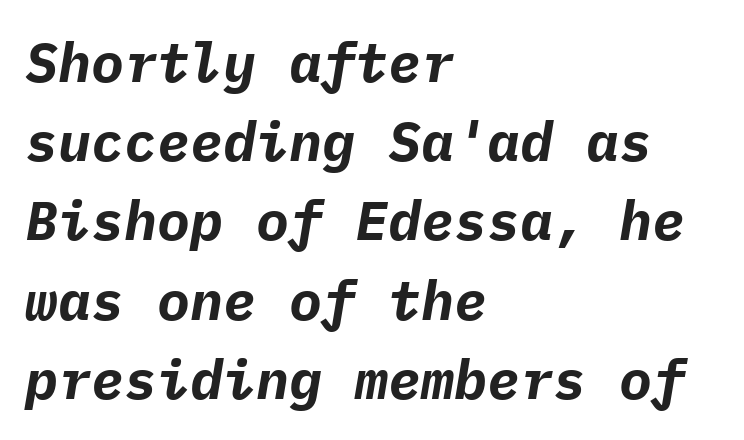
The vertical gap from one line to the next is medium. Spacing between characters is what you'd get straight out of the box. Fixed-width glyphs throughout — classic coding-font behaviour. Letters rest on an invisible, unmarked baseline. In terms of posture, this sample is oblique. Reading down the block, your eye returns to a fixed left position each line.
